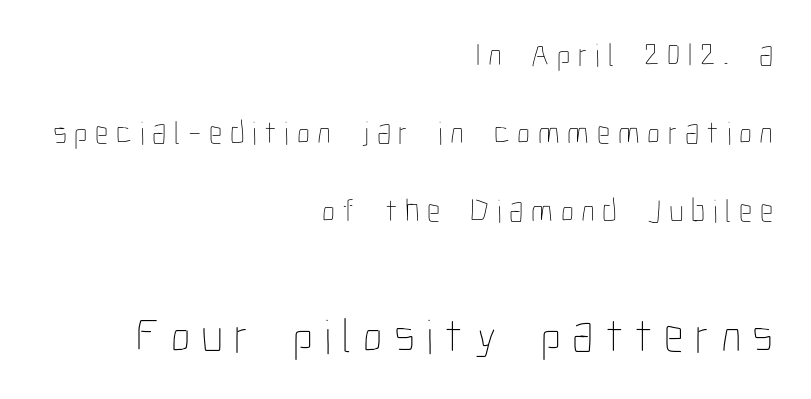
Q: Is the text bold? A: No.
Q: Is the text italic (slanted)? A: No, it is upright.
Q: Is the text underlined? A: No.
Q: How is the paragraph aligned? A: Right-aligned.
Q: Is the spacing between letters normal or unusually wide? A: Unusually wide.
Q: Is the spacing between lines tight, normal or loose? A: Loose.
Q: Which block of text is set in a larger size, the first (top) or the second (bottom)? A: The second (bottom) one.
Q: Width (condensed, normal, or wide)? A: Condensed.
Q: Stroke contrast? A: Low.
Q: x-height? A: Medium.
Q: Monospaced? A: No.
